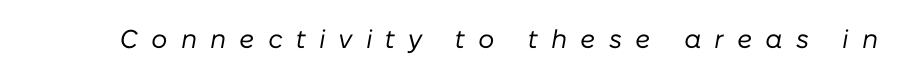
Slant detected: the letters are inclined. These lines have a slow, spaced-out rhythm from letter to letter. On a weight scale, this lands at 450 or below. Descenders hang freely into open space.
